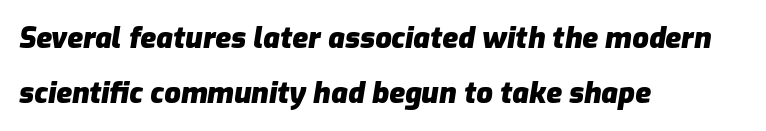
Look at the stroke-to-counter ratio: heavy, a bold. It's the slanting kind of type. Leftover space on each line is placed entirely after the last word. Rule under the text: the space is simply empty.
